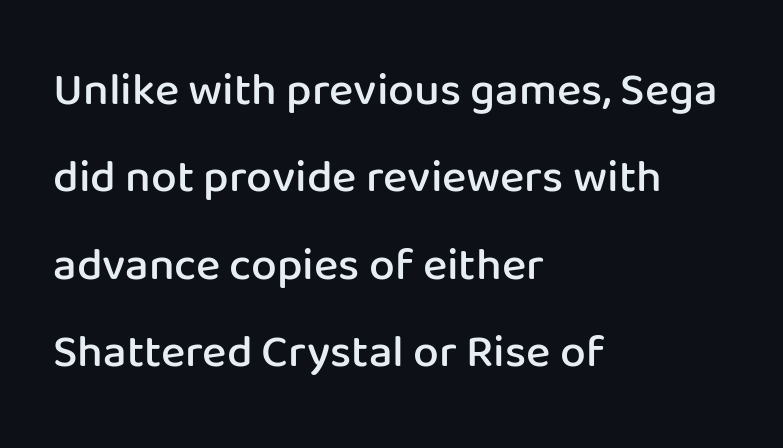
The image shows 46 px semibold sans-serif type, upright; set left-aligned, loose line spacing (1.9x), normal letter spacing, not underlined; low stroke contrast and a medium x-height.
